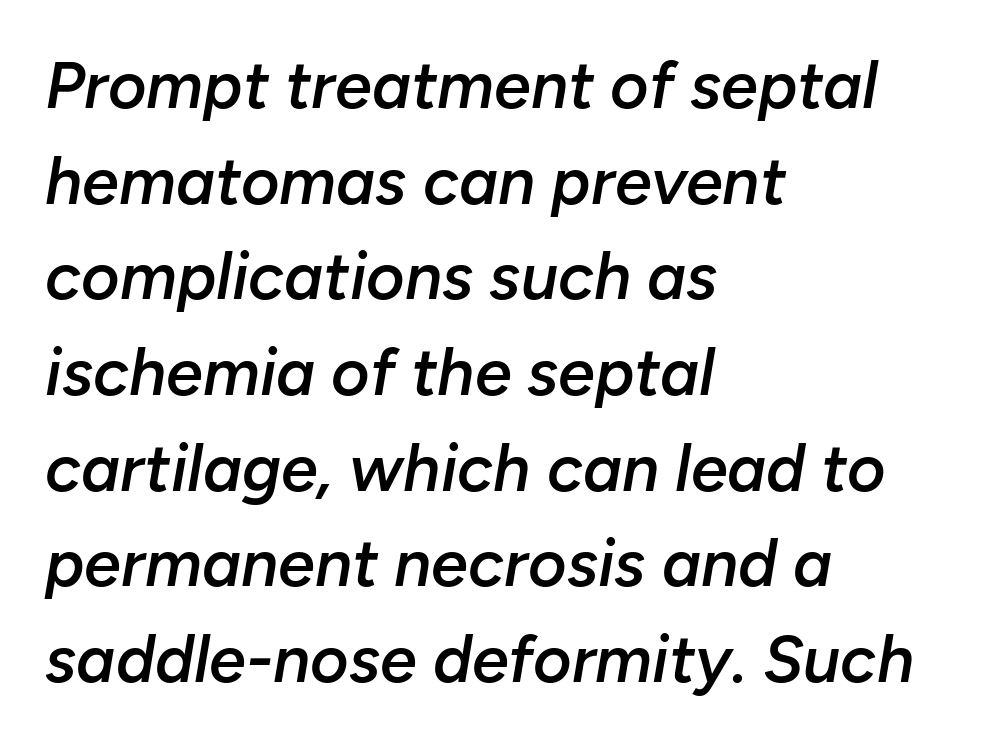
Q: Is the text bold? A: Semi-bold.
Q: Is the text italic (slanted)? A: Yes, it leans right by about 10 degrees.
Q: Is the text underlined? A: No.
Q: How is the paragraph aligned? A: Left-aligned.
Q: Is the spacing between letters normal or unusually wide? A: Normal.
Q: Is the spacing between lines tight, normal or loose? A: Normal.
Q: Width (condensed, normal, or wide)? A: Normal.
Q: Stroke contrast? A: Low.
Q: x-height? A: Medium.
Q: Monospaced? A: No.
